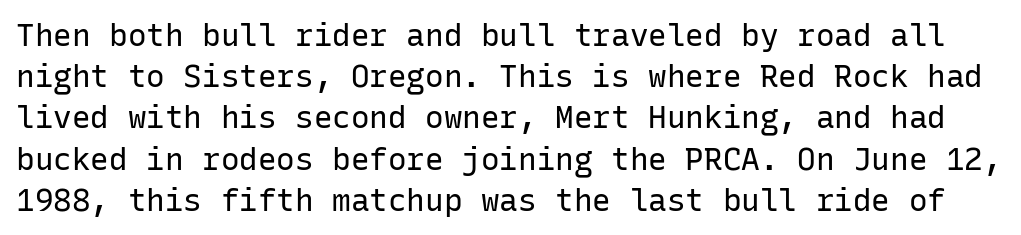
Glance below the letters and you will spot only blank space. Students, observe: this is what conventionally led text looks like. Do the characters align in a grid? Yes, the font is monospaced. These lines were composed using upright roman letters.
